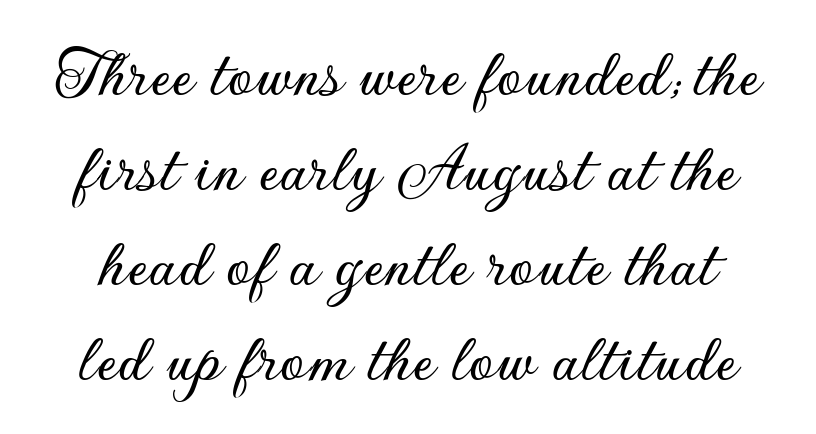
The image shows 71 px sans-serif type; set normal line spacing (1.34x), normal letter spacing, not underlined; low stroke contrast and a small x-height.
